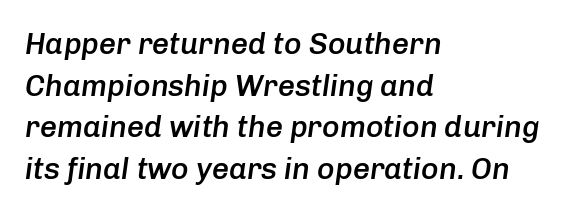
The face used here is proportionally spaced, like ordinary book or web type. The typography opts for an oblique posture over an upright one. Tracking here is standard; glyphs follow each other at the usual distance. Compared with a centered layout, this one pins lines to the left instead. Summary of weight: moderately heavy, a semibold.
